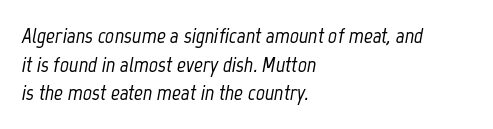
Q: Is the text italic (slanted)? A: Yes, it leans right by about 12 degrees.
Q: Is the text underlined? A: No.
Q: How is the paragraph aligned? A: Left-aligned.
Q: Is the spacing between letters normal or unusually wide? A: Normal.
Q: Is the spacing between lines tight, normal or loose? A: Normal.
